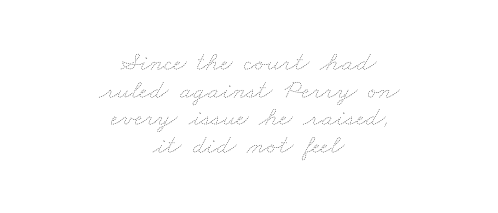
{"bold": "no", "underline": "no", "align": "center", "line_spacing": "tight", "line_spacing_ratio": 1.02, "letter_spacing": "normal", "letter_spacing_em": 0.0, "glyph_px": 27}
